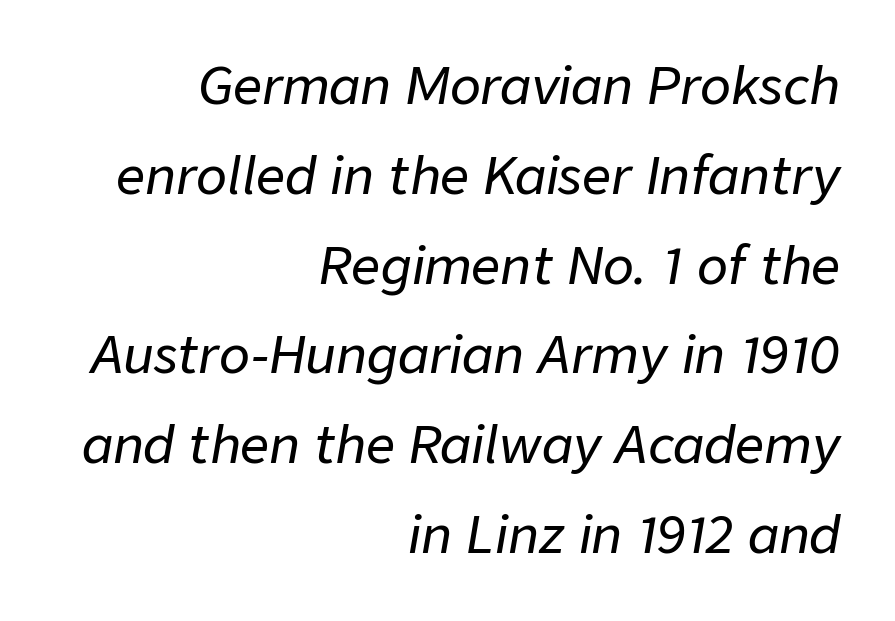
The image shows 51 px text type, italic (leaning right); set right-aligned, line spacing 1.76x, normal letter spacing, not underlined; low stroke contrast and a medium x-height.
